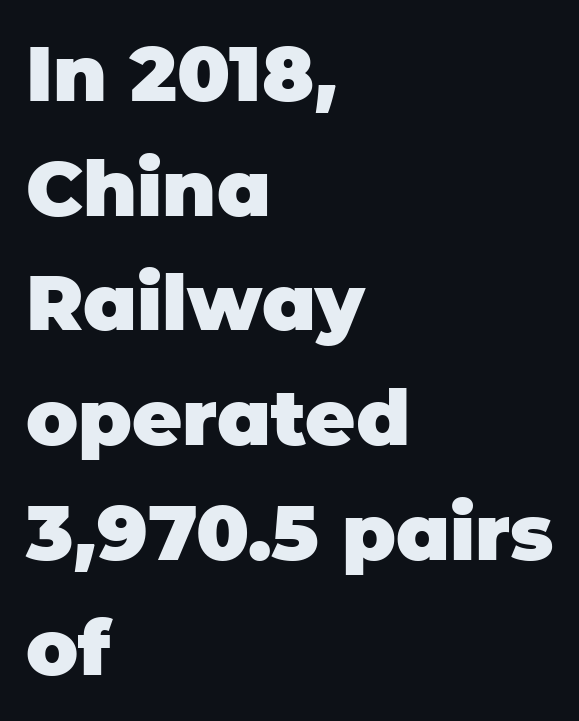
Q: Is the text bold? A: Yes.
Q: Is the text italic (slanted)? A: No, it is upright.
Q: Is the typeface a serif or a sans-serif typeface? A: Sans-serif.
Q: Is the text underlined? A: No.
Q: How is the paragraph aligned? A: Left-aligned.
Q: Is the spacing between letters normal or unusually wide? A: Normal.
Q: Is the spacing between lines tight, normal or loose? A: Normal.
Q: Width (condensed, normal, or wide)? A: Normal.
Q: Stroke contrast? A: Low.
Q: x-height? A: Large.
Q: Monospaced? A: No.
